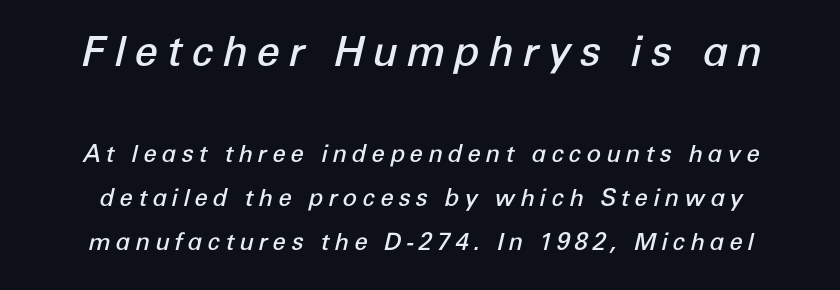
The image shows 42 px semibold type, italic (leaning right); set line spacing 1.83x, unusually wide letter spacing (+0.2 em), not underlined; the first (top) block is 1.75x larger; low stroke contrast and a medium x-height.
